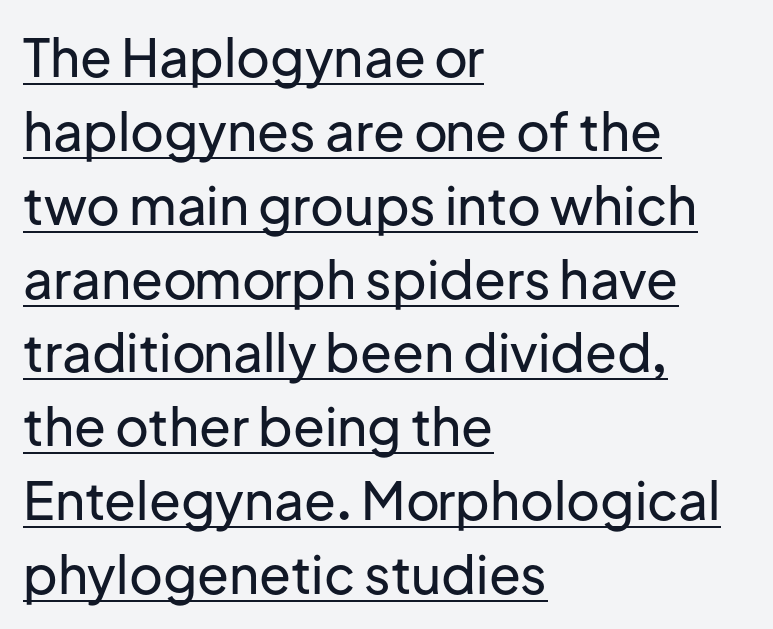
Normally led — the rows are evenly, conventionally spaced. Glyph-to-glyph distance matches everyday printed text. Notice how the stems are strictly vertical — no italics here. Nope, no serifs anywhere on these letters.
